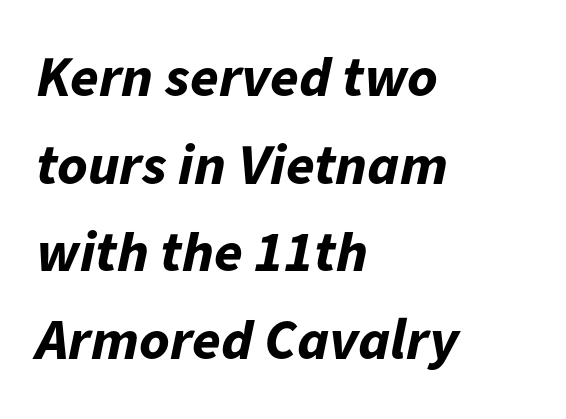
The image shows 58 px bold type, italic (leaning right); set left-aligned, normal line spacing (1.51x), normal letter spacing, not underlined; low stroke contrast and a medium x-height.
